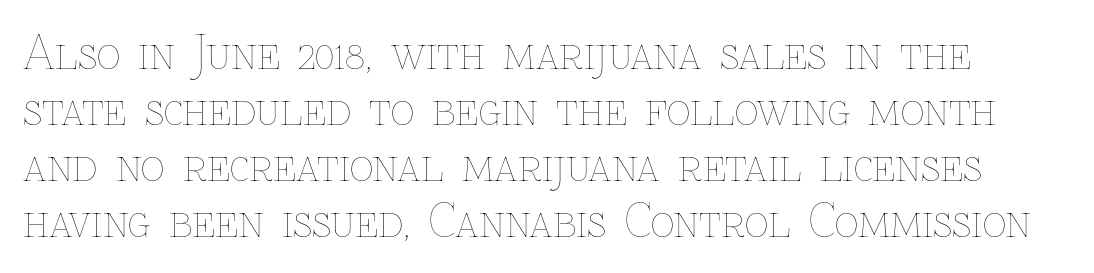
The gap between lines stays unmarked. Observe the ordinary spacing: letters are neighbours, not strangers. Here the designer chose a conventional face with non-uniform glyph widths. This is roman type, the default non-slanted kind. Weight: regular or lighter.
